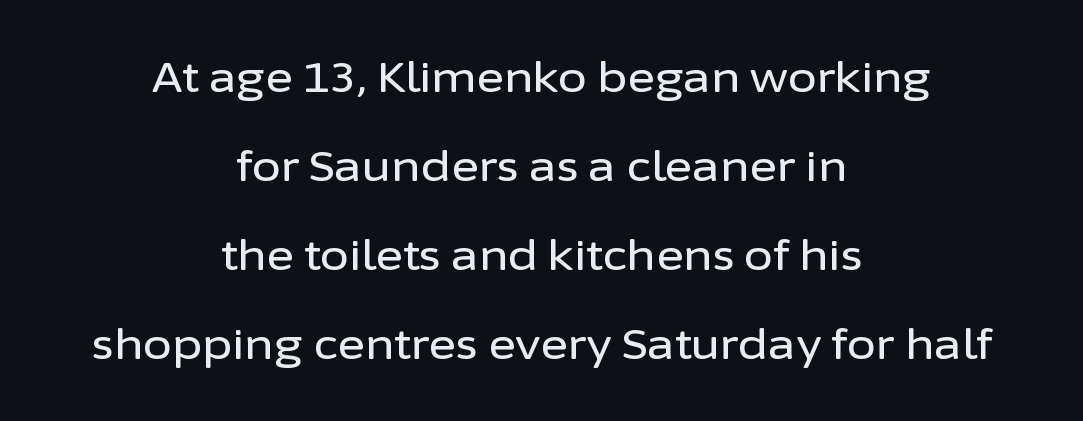
Q: Is the text italic (slanted)? A: No, it is upright.
Q: Is the typeface a serif or a sans-serif typeface? A: Sans-serif.
Q: Is the text underlined? A: No.
Q: How is the paragraph aligned? A: Centered.
Q: Is the spacing between letters normal or unusually wide? A: Normal.
Q: Is the spacing between lines tight, normal or loose? A: Loose.
Q: Width (condensed, normal, or wide)? A: Normal.
Q: Stroke contrast? A: Low.
Q: x-height? A: Medium.
Q: Monospaced? A: No.
